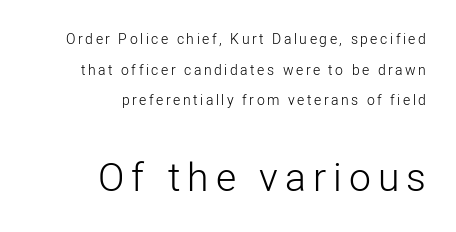
{"serif": "no", "italic": "no", "bold": "no", "weight": "light", "width": "normal", "stroke_contrast": "low", "x_height": "medium", "monospaced": "no", "underline": "no", "align": "right", "line_spacing": "loose", "line_spacing_ratio": 2.19, "larger_block": "second", "size_ratio": 2.79, "glyph_px": 39}
